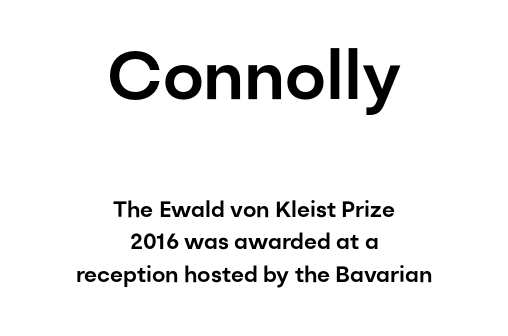
Q: Is the text italic (slanted)? A: No, it is upright.
Q: Is the typeface a serif or a sans-serif typeface? A: Sans-serif.
Q: Is the text underlined? A: No.
Q: How is the paragraph aligned? A: Centered.
Q: Is the spacing between letters normal or unusually wide? A: Normal.
Q: Is the spacing between lines tight, normal or loose? A: Normal.
Q: Which block of text is set in a larger size, the first (top) or the second (bottom)? A: The first (top) one.
Q: Width (condensed, normal, or wide)? A: Normal.
Q: Stroke contrast? A: Low.
Q: x-height? A: Medium.
Q: Monospaced? A: No.
